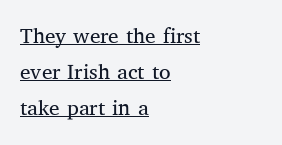
The image shows 21 px text type, upright; set left-aligned, line spacing 1.72x, normal letter spacing, underlined.
